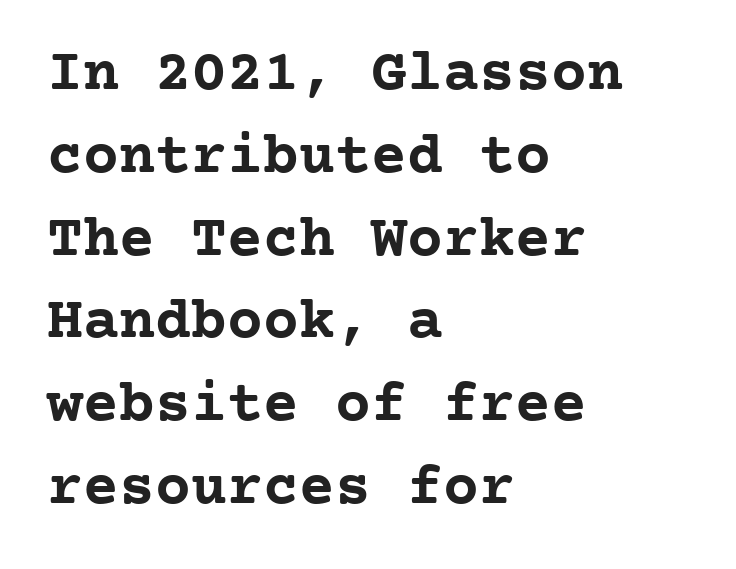
The image shows 60 px semibold serif type, upright, monospaced; set left-aligned, normal line spacing (1.38x), normal letter spacing, not underlined; low stroke contrast and a medium x-height.
